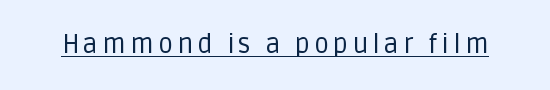
Q: Is the text bold? A: No.
Q: Is the text italic (slanted)? A: No, it is upright.
Q: Is the text underlined? A: Yes.
